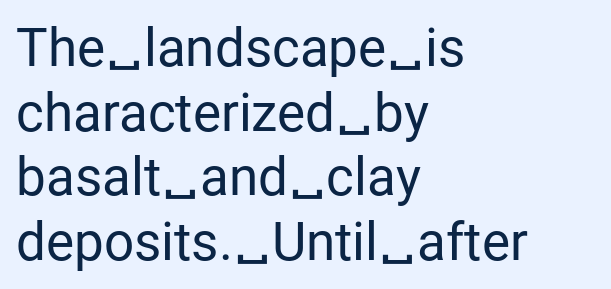
{"serif": "no", "italic": "no", "bold": "no", "weight": "regular", "width": "normal", "stroke_contrast": "low", "x_height": "medium", "monospaced": "no", "underline": "no", "align": "left", "line_spacing_ratio": 1.22, "letter_spacing": "normal", "letter_spacing_em": 0.0, "glyph_px": 53}
